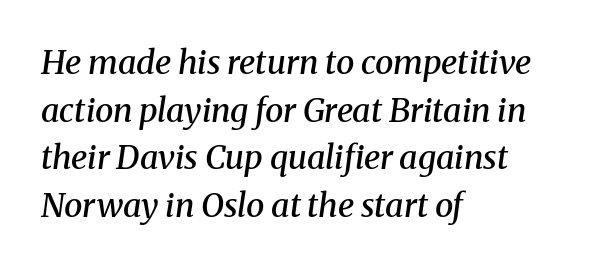
The image shows 33 px semibold serif type, italic (leaning right); set left-aligned, normal line spacing (1.44x), normal letter spacing, not underlined; medium stroke contrast and a medium x-height.
